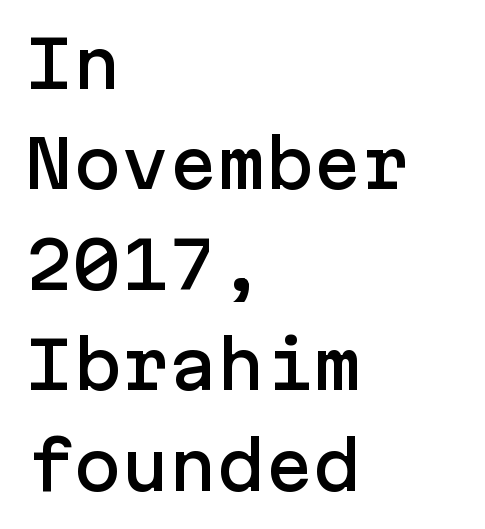
The image shows 64 px sans-serif type, upright; set left-aligned, normal line spacing (1.57x), normal letter spacing, not underlined; low stroke contrast and a medium x-height.
